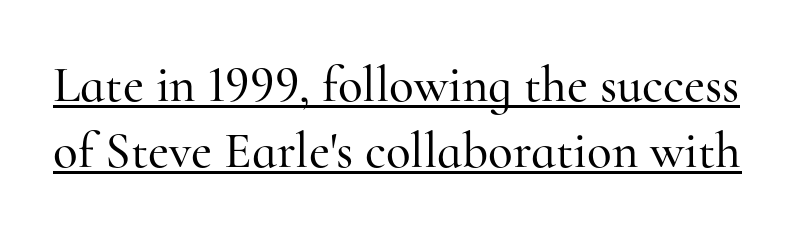
The image shows 51 px serif type, upright; set normal line spacing (1.29x), normal letter spacing, underlined; high stroke contrast and a small x-height.
